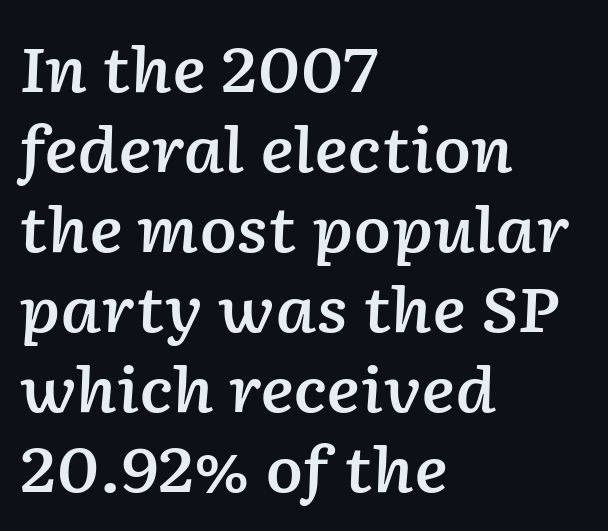
{"italic": "yes", "lean": "right", "slant_degrees": 2, "bold": "semi", "weight": "semibold", "width": "normal", "stroke_contrast": "low", "x_height": "medium", "monospaced": "no", "underline": "no", "align": "left", "line_spacing": "normal", "line_spacing_ratio": 1.29, "letter_spacing": "normal", "letter_spacing_em": 0.0, "glyph_px": 62}
